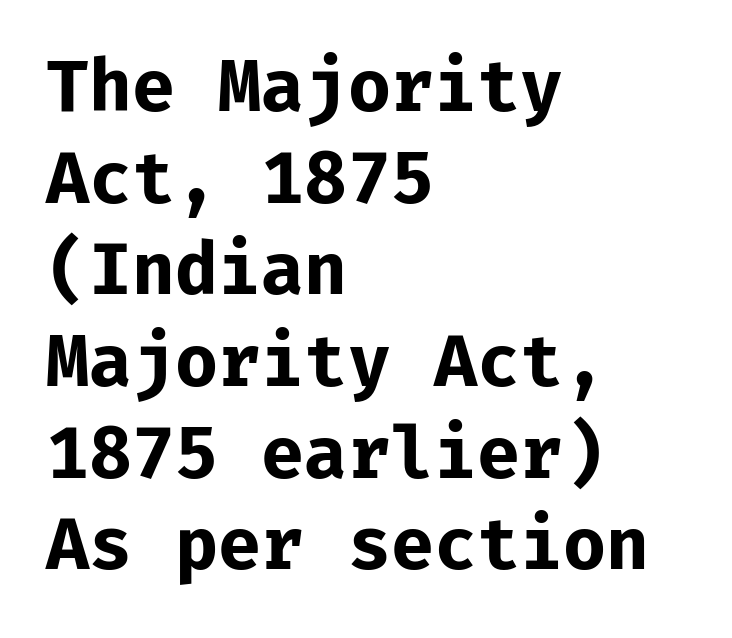
Nothing unusual about the tracking: characters are spaced as the font intends. Summary of vertical rhythm: regular, with standard interline spacing. Type style note: lacks serifs. The text block is weighted toward the left margin, trailing off unevenly rightward. The area under the type is left untouched. Tall strokes in this sample are plumb rather than angled.
